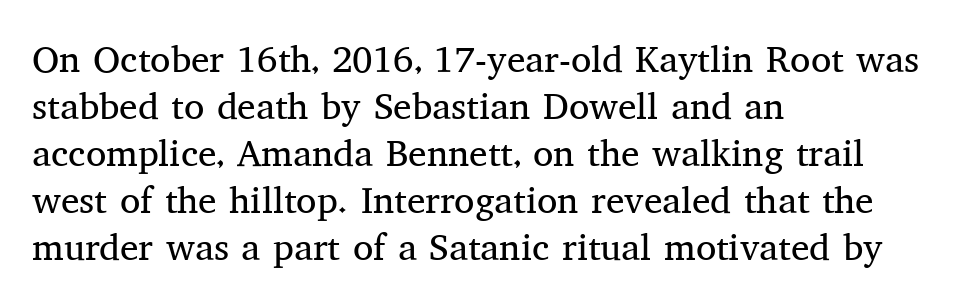
Tracking here is standard; glyphs follow each other at the usual distance. Compared with a centered layout, this one pins lines to the left instead. Spacing verdict: proportional, widths tailored to each character. Heaviness? Minimal to ordinary, like unemphasized prose.
